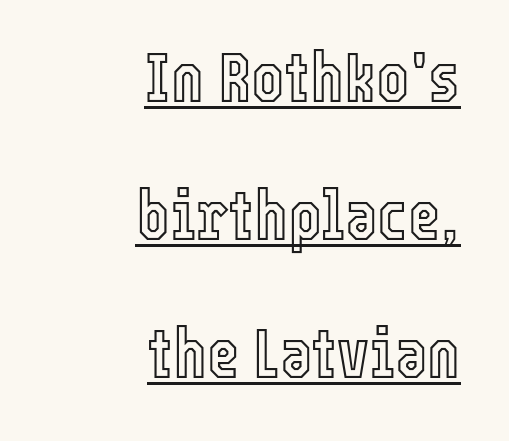
Q: Is the text italic (slanted)? A: No, it is upright.
Q: Is the text underlined? A: Yes.
Q: How is the paragraph aligned? A: Right-aligned.
Q: Is the spacing between letters normal or unusually wide? A: Normal.
Q: Is the spacing between lines tight, normal or loose? A: Loose.
Q: Width (condensed, normal, or wide)? A: Condensed.
Q: x-height? A: Medium.
Q: Monospaced? A: No.
